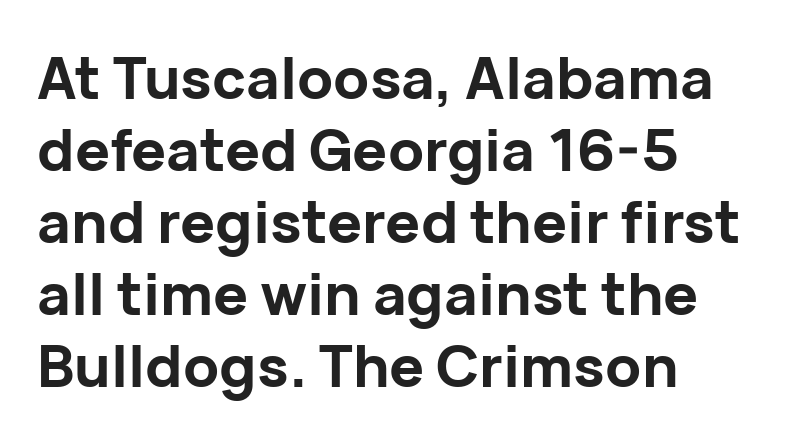
{"serif": "no", "italic": "no", "bold": "yes", "weight": "bold", "width": "normal", "stroke_contrast": "low", "x_height": "medium", "monospaced": "no", "underline": "no", "align": "left", "line_spacing_ratio": 1.24, "letter_spacing": "normal", "letter_spacing_em": 0.0, "glyph_px": 58}
